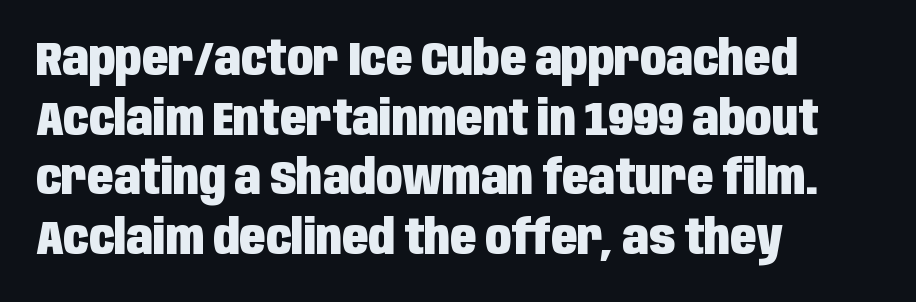
{"serif": "no", "italic": "no", "bold": "yes", "weight": "heavy", "width": "condensed", "stroke_contrast": "low", "x_height": "large", "monospaced": "no", "underline": "no", "align": "left", "line_spacing_ratio": 1.24, "letter_spacing": "normal", "letter_spacing_em": 0.0, "glyph_px": 48}
